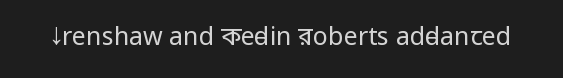
The image shows 25 px text type, upright; set normal letter spacing, not underlined.
